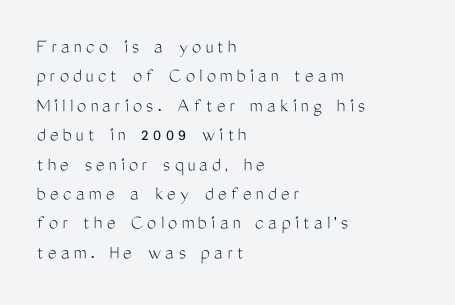
Q: Is the text bold? A: No.
Q: Is the text italic (slanted)? A: No, it is upright.
Q: Is the text underlined? A: No.
Q: How is the paragraph aligned? A: Left-aligned.
Q: Is the spacing between letters normal or unusually wide? A: Unusually wide.
Q: Is the spacing between lines tight, normal or loose? A: Normal.
